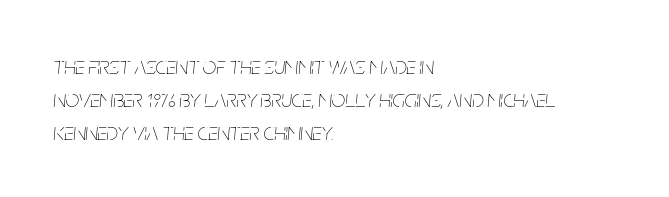
Q: Is the text bold? A: No.
Q: Is the text italic (slanted)? A: Yes, it leans right by about 5 degrees.
Q: Is the text underlined? A: No.
Q: How is the paragraph aligned? A: Left-aligned.
Q: Is the spacing between letters normal or unusually wide? A: Normal.
Q: Is the spacing between lines tight, normal or loose? A: Normal.
